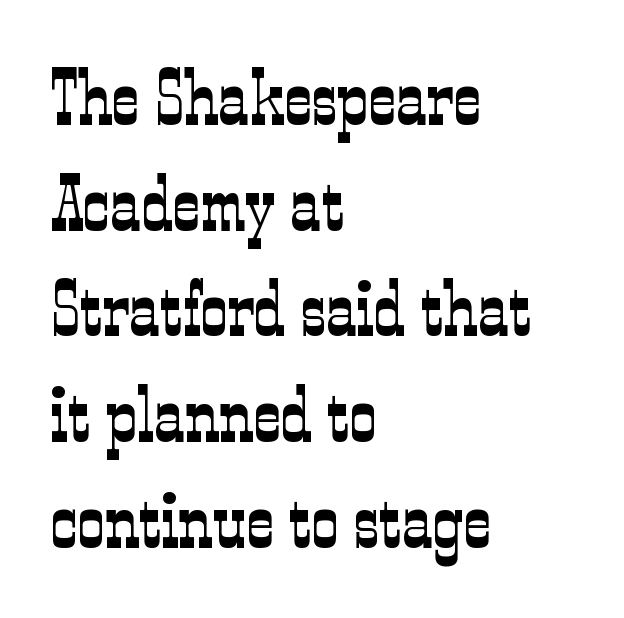
{"serif": "yes", "italic": "no", "bold": "no", "weight": "light", "width": "condensed", "stroke_contrast": "low", "x_height": "medium", "monospaced": "no", "underline": "no", "align": "left", "line_spacing": "normal", "line_spacing_ratio": 1.39, "letter_spacing": "normal", "letter_spacing_em": 0.0, "glyph_px": 76}
